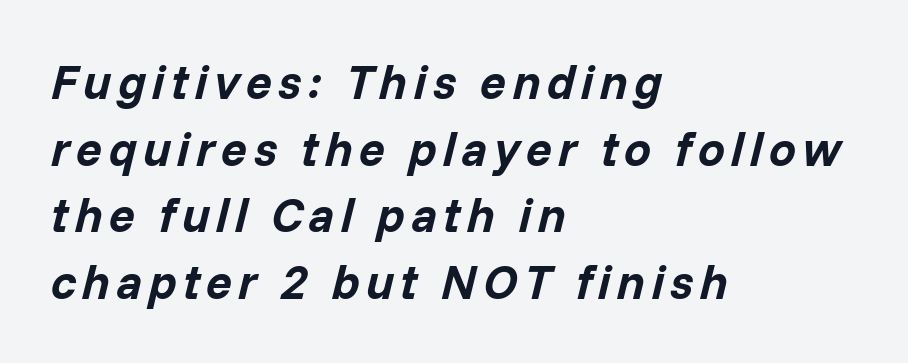
Q: Is the text bold? A: Yes.
Q: Is the text italic (slanted)? A: Yes, it leans right by about 14 degrees.
Q: Is the text underlined? A: No.
Q: How is the paragraph aligned? A: Left-aligned.
Q: Is the spacing between lines tight, normal or loose? A: Normal.
Q: Width (condensed, normal, or wide)? A: Normal.
Q: Stroke contrast? A: Low.
Q: x-height? A: Medium.
Q: Monospaced? A: No.
